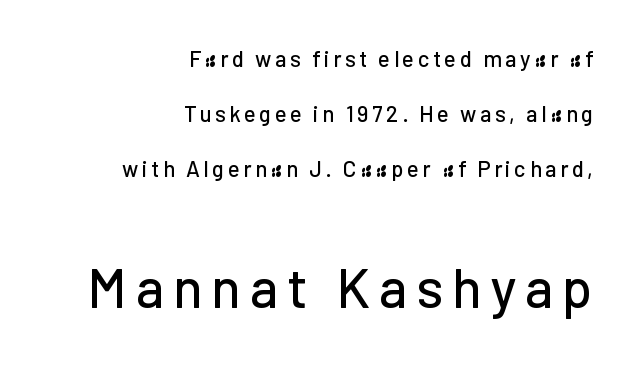
{"serif": "no", "italic": "no", "width": "normal", "stroke_contrast": "low", "x_height": "medium", "monospaced": "no", "underline": "no", "align": "right", "line_spacing": "loose", "line_spacing_ratio": 2.49, "larger_block": "second", "size_ratio": 2.5, "glyph_px": 55}
